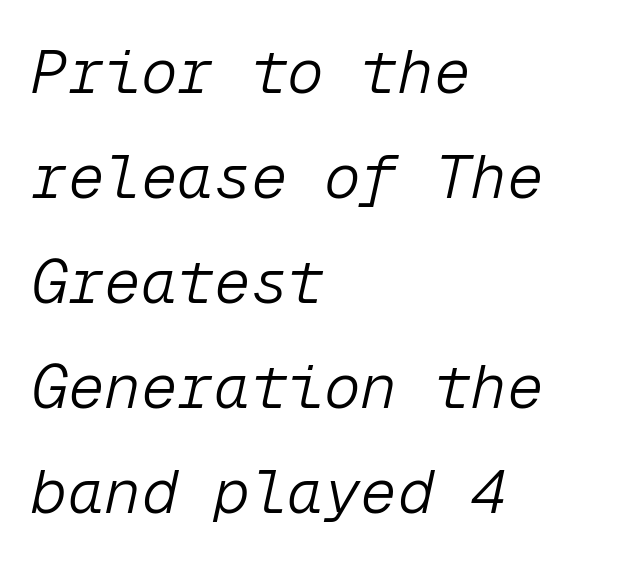
Q: Is the text bold? A: No.
Q: Is the text italic (slanted)? A: Yes, it leans right by about 12 degrees.
Q: Is the text underlined? A: No.
Q: How is the paragraph aligned? A: Left-aligned.
Q: Is the spacing between letters normal or unusually wide? A: Normal.
Q: Width (condensed, normal, or wide)? A: Normal.
Q: Stroke contrast? A: Low.
Q: x-height? A: Medium.
Q: Monospaced? A: Yes.
